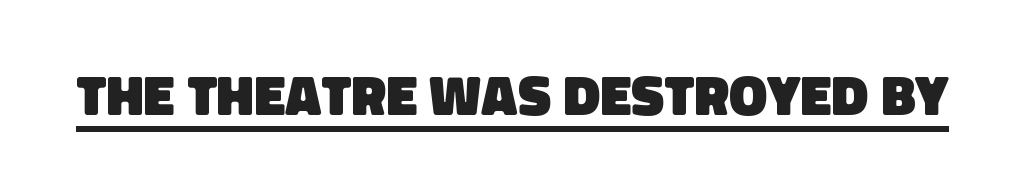
Q: Is the text bold? A: Yes.
Q: Is the typeface a serif or a sans-serif typeface? A: Sans-serif.
Q: Is the text underlined? A: Yes.
Q: Is the spacing between letters normal or unusually wide? A: Normal.
Q: Width (condensed, normal, or wide)? A: Normal.
Q: Stroke contrast? A: Low.
Q: x-height? A: Large.
Q: Monospaced? A: No.
